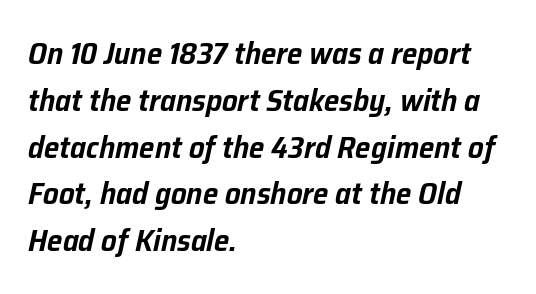
Q: Is the text italic (slanted)? A: Yes, it leans right by about 12 degrees.
Q: Is the text underlined? A: No.
Q: How is the paragraph aligned? A: Left-aligned.
Q: Is the spacing between letters normal or unusually wide? A: Normal.
Q: Is the spacing between lines tight, normal or loose? A: Normal.
Q: Width (condensed, normal, or wide)? A: Normal.
Q: Stroke contrast? A: Low.
Q: x-height? A: Medium.
Q: Monospaced? A: No.
